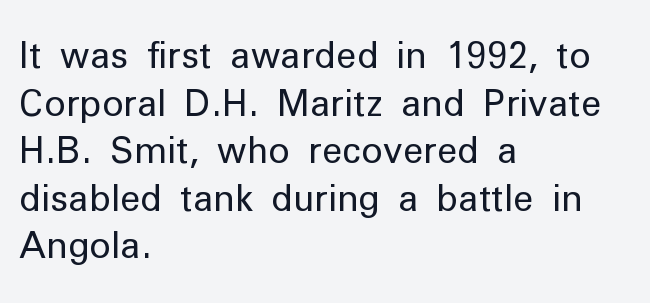
The image shows 36 px regular-weight sans-serif type, upright; set left-aligned, normal line spacing (1.32x), normal letter spacing, not underlined; low stroke contrast and a medium x-height.
